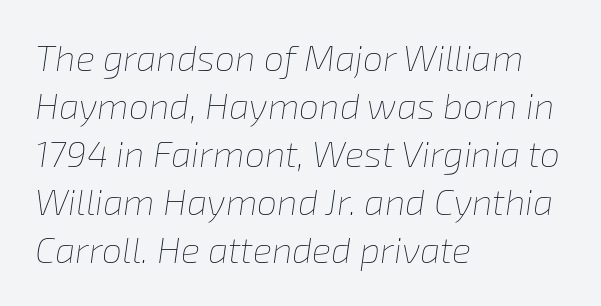
{"italic": "yes", "lean": "right", "slant_degrees": 8, "bold": "no", "weight": "thin", "width": "normal", "stroke_contrast": "low", "x_height": "medium", "monospaced": "no", "underline": "no", "align": "left", "line_spacing": "normal", "line_spacing_ratio": 1.33, "letter_spacing": "normal", "letter_spacing_em": 0.0, "glyph_px": 36}
